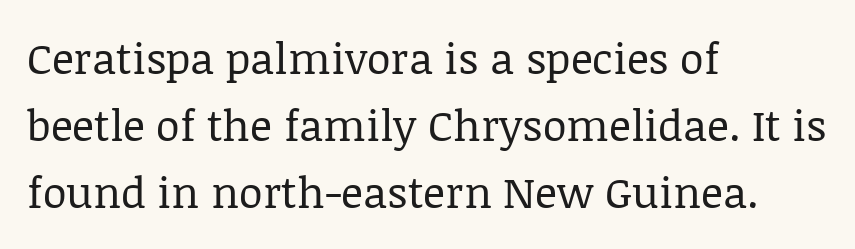
The passage is arranged the way most books set body copy — flush left. Characters remain perfectly vertical along every line. Letters have the restrained weight of plain body copy at most. Vertically, the passage feels balanced, rows spaced as you'd expect. Is this a sans? No — the strokes have serifs.
